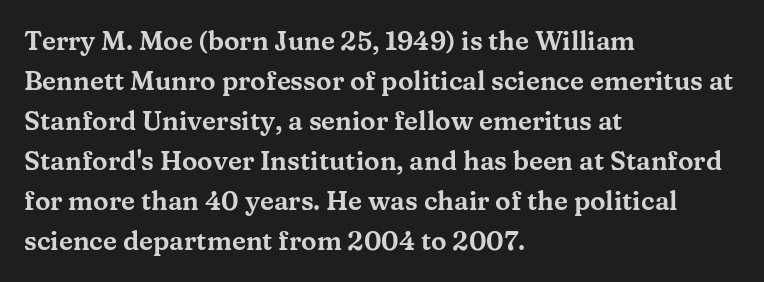
Descender tails drop into unmarked territory. Each word holds together tightly as a unit, with standard inter-letter gaps. Style check: upright. A student would call this left alignment; a typographer would say flush left, rag right. If you measured baseline to baseline, you'd find a middling distance.
